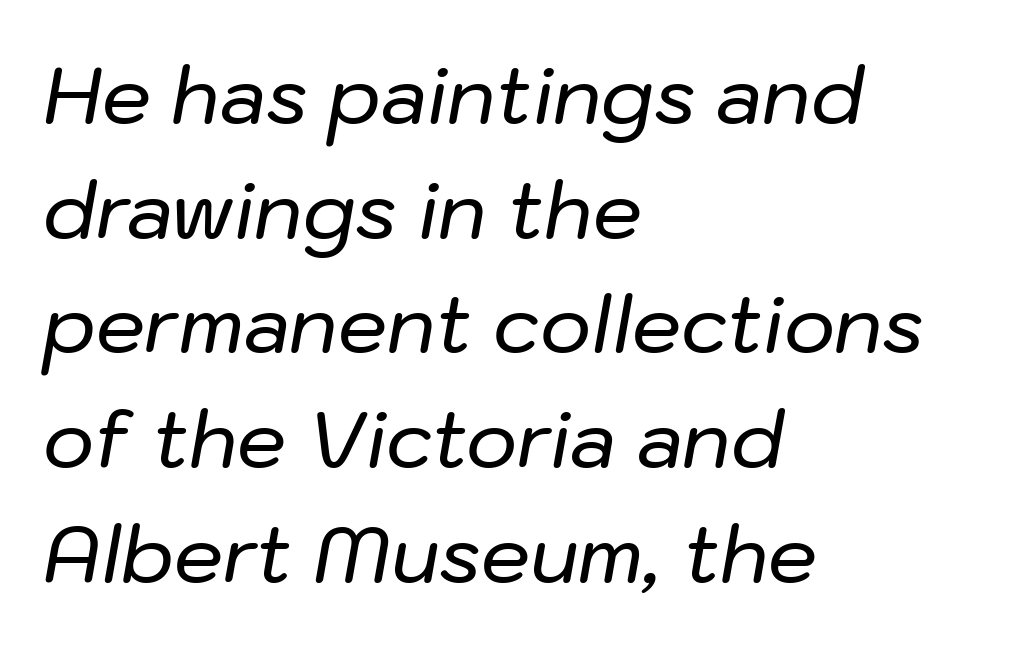
The image shows 78 px text type, italic (leaning right); set left-aligned, normal line spacing (1.47x), normal letter spacing, not underlined; low stroke contrast and a medium x-height.
